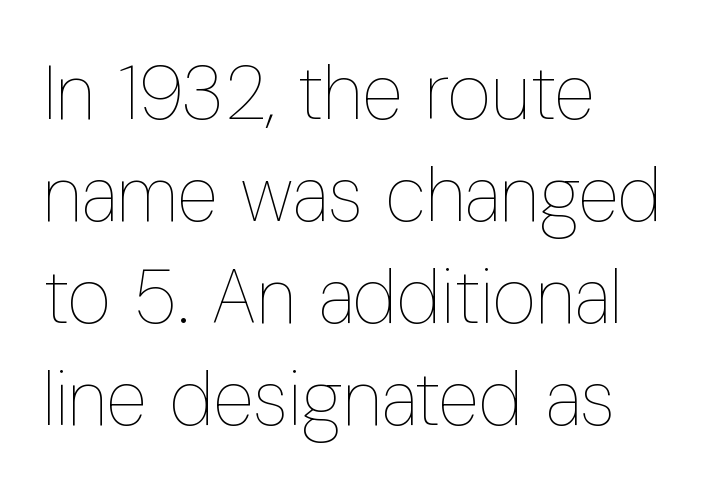
{"italic": "no", "bold": "no", "weight": "thin", "width": "condensed", "stroke_contrast": "low", "x_height": "medium", "monospaced": "no", "underline": "no", "align": "left", "line_spacing": "normal", "line_spacing_ratio": 1.34, "letter_spacing": "normal", "letter_spacing_em": 0.0, "glyph_px": 76}
